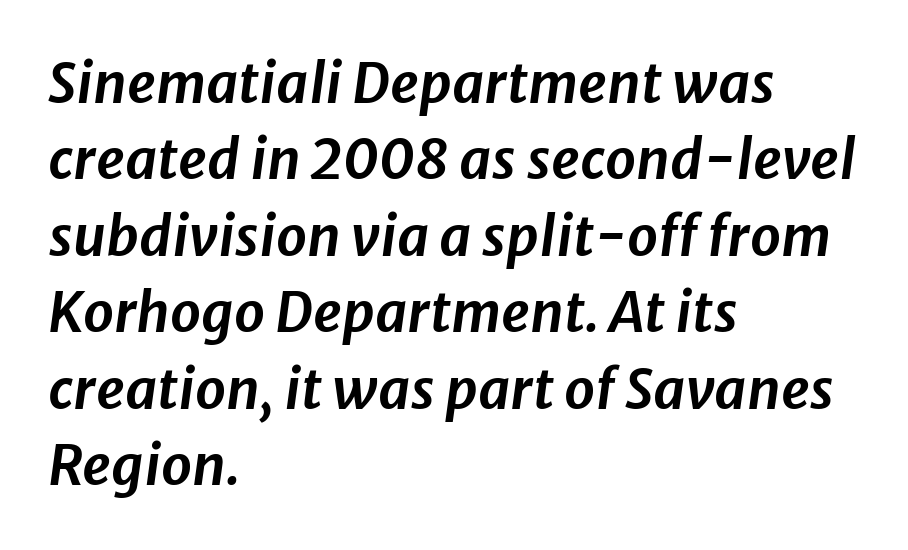
{"italic": "yes", "lean": "right", "slant_degrees": 8, "width": "normal", "stroke_contrast": "low", "x_height": "medium", "monospaced": "no", "underline": "no", "align": "left", "line_spacing": "normal", "line_spacing_ratio": 1.39, "letter_spacing": "normal", "letter_spacing_em": 0.0, "glyph_px": 55}
